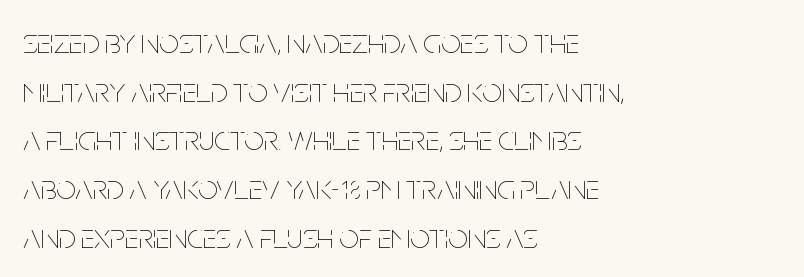
The image shows 35 px thin, condensed type, upright; set left-aligned, normal line spacing (1.39x), normal letter spacing, not underlined; low stroke contrast and a large x-height.
